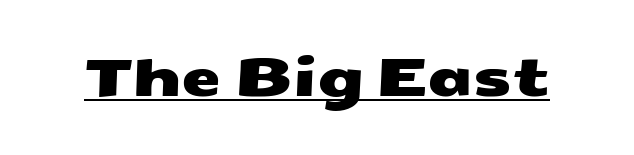
Inter-character spacing is left at the font's built-in metrics. The passage shown is typeset with a sans-serif family. Check the space under the baseline: a stroke is drawn there. The rendering uses natural spacing where letterforms have individual widths.
